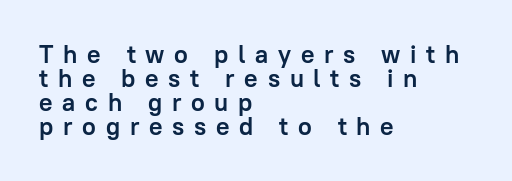
Q: Is the text bold? A: Yes.
Q: Is the text italic (slanted)? A: No, it is upright.
Q: Is the text underlined? A: No.
Q: How is the paragraph aligned? A: Left-aligned.
Q: Is the spacing between letters normal or unusually wide? A: Unusually wide.
Q: Is the spacing between lines tight, normal or loose? A: Tight.
